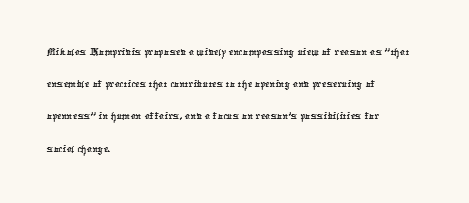
The typesetter chose a ragged-right arrangement here. There is no visible air inserted between adjacent glyphs. The zone under the glyphs is completely vacant.
